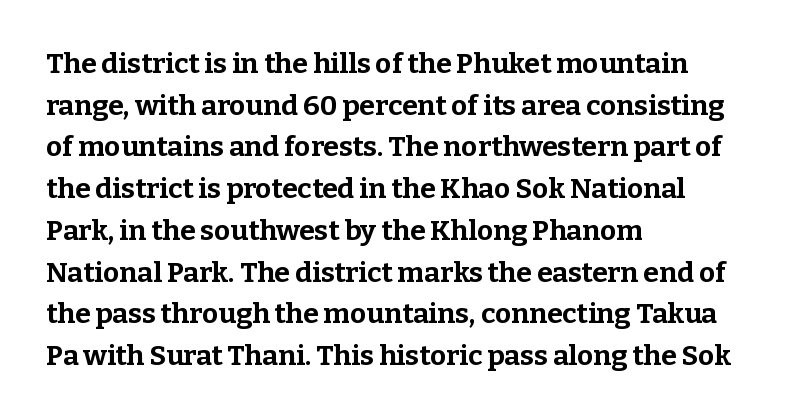
Characters follow at the spacing the type designer built in. A student would call this left alignment; a typographer would say flush left, rag right. This sample has the flowing, uneven cadence of proportional lettering. Clear beneath every line of the passage.
